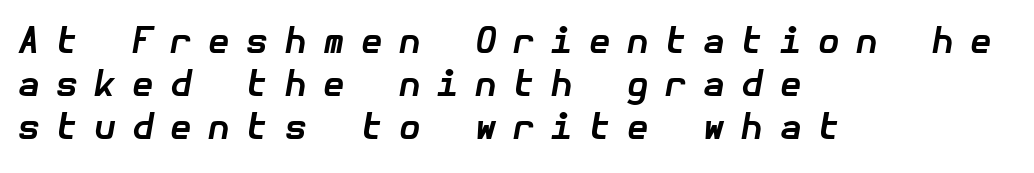
These lines are set flush left with a ragged right edge. The strip under each line holds only bare page. As a designer I'd log this as weight 700, bold. The face used here is rendered with a markedly widened letterfit.
